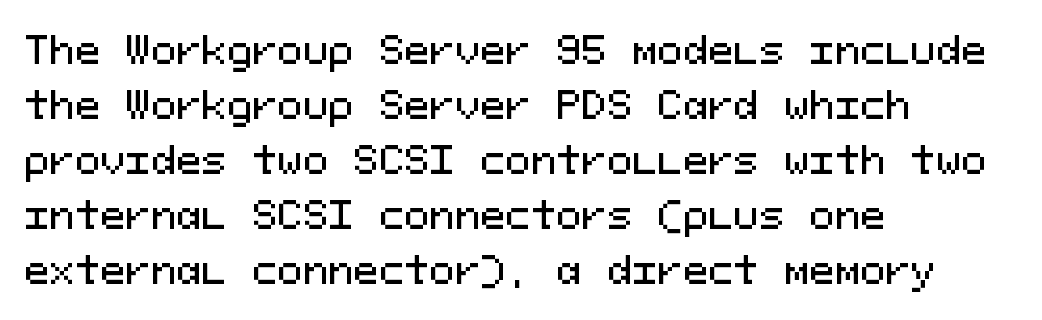
{"serif": "no", "italic": "no", "width": "normal", "stroke_contrast": "medium", "x_height": "medium", "monospaced": "yes", "underline": "no", "align": "left", "line_spacing": "normal", "line_spacing_ratio": 1.45, "letter_spacing": "normal", "letter_spacing_em": 0.0, "glyph_px": 38}
